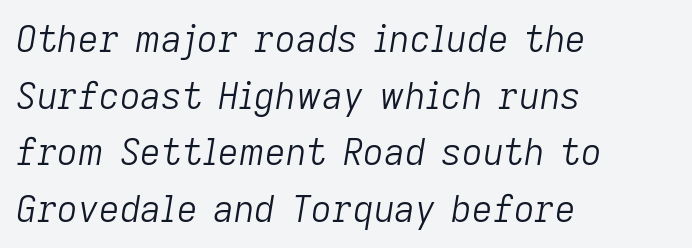
Q: Is the text bold? A: No.
Q: Is the text italic (slanted)? A: Yes, it leans right by about 9 degrees.
Q: Is the text underlined? A: No.
Q: How is the paragraph aligned? A: Left-aligned.
Q: Is the spacing between letters normal or unusually wide? A: Normal.
Q: Is the spacing between lines tight, normal or loose? A: Normal.
Q: Width (condensed, normal, or wide)? A: Normal.
Q: Stroke contrast? A: Low.
Q: x-height? A: Medium.
Q: Monospaced? A: No.
